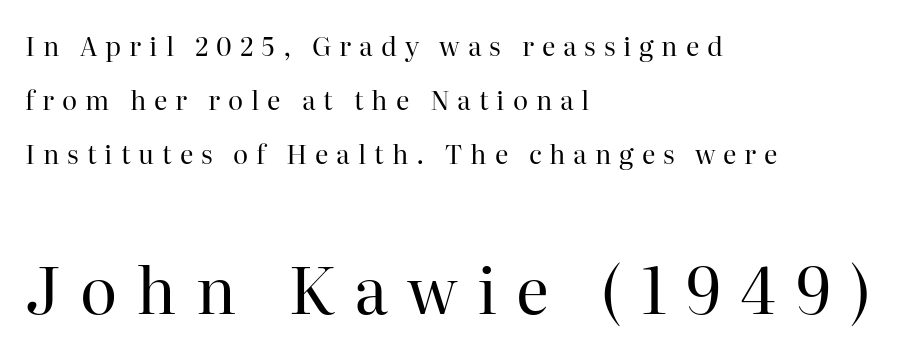
The image shows 64 px regular-weight serif type, upright; set left-aligned, loose line spacing (2.07x), unusually wide letter spacing (+0.3 em), not underlined; the second (bottom) block is 2.46x larger; high stroke contrast and a medium x-height.
